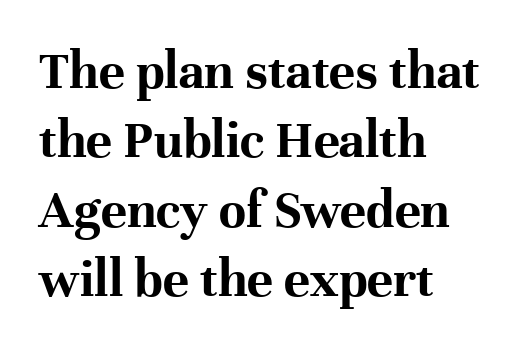
{"serif": "yes", "italic": "no", "bold": "yes", "weight": "bold", "width": "normal", "stroke_contrast": "high", "x_height": "medium", "monospaced": "no", "underline": "no", "align": "left", "line_spacing": "normal", "line_spacing_ratio": 1.26, "letter_spacing": "normal", "letter_spacing_em": 0.0, "glyph_px": 55}
